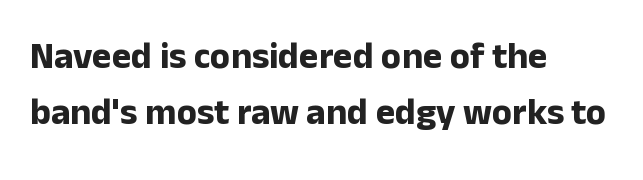
Strong, thick strokes mark this as bold type. Stroke terminals: plain, sans-serif. Posture: vertical. The leading is moderate, giving the passage an even texture. A typesetter would call this proportional, since set widths differ per character. No extra tracking has been applied to these lines.
